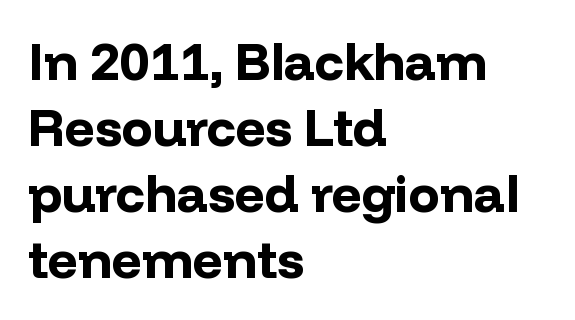
The image shows 52 px bold sans-serif type, upright; set left-aligned, normal line spacing (1.27x), normal letter spacing, not underlined; low stroke contrast and a medium x-height.
